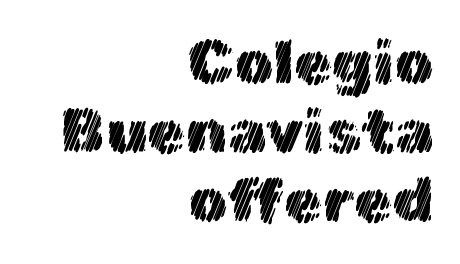
{"italic": "no", "width": "normal", "x_height": "medium", "monospaced": "no", "underline": "no", "align": "right", "line_spacing": "tight", "line_spacing_ratio": 1.11, "letter_spacing": "normal", "letter_spacing_em": 0.0, "glyph_px": 62}
